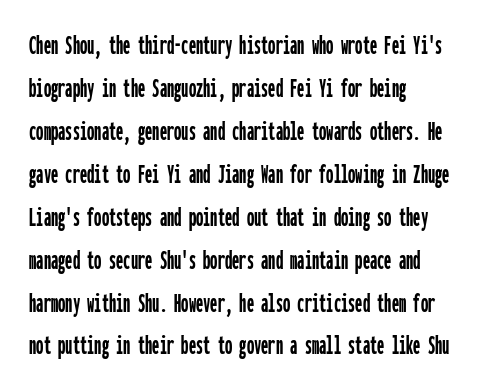
The image shows 29 px condensed sans-serif type, upright, monospaced; set left-aligned, normal line spacing (1.48x), normal letter spacing, not underlined; low stroke contrast and a medium x-height.
